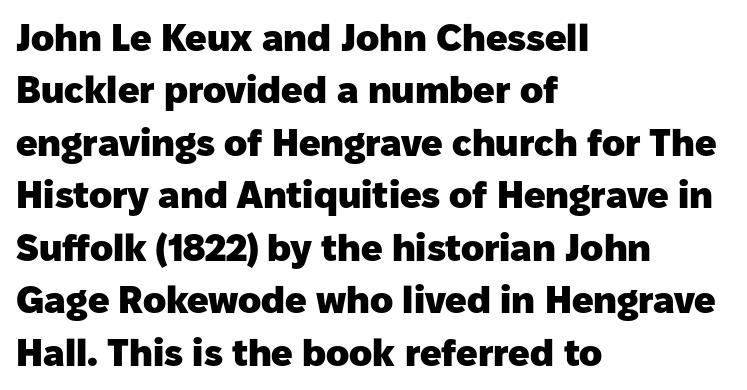
{"serif": "no", "italic": "no", "bold": "yes", "weight": "heavy", "width": "normal", "stroke_contrast": "low", "x_height": "medium", "monospaced": "no", "underline": "no", "align": "left", "line_spacing": "normal", "line_spacing_ratio": 1.38, "letter_spacing": "normal", "letter_spacing_em": 0.0, "glyph_px": 38}
